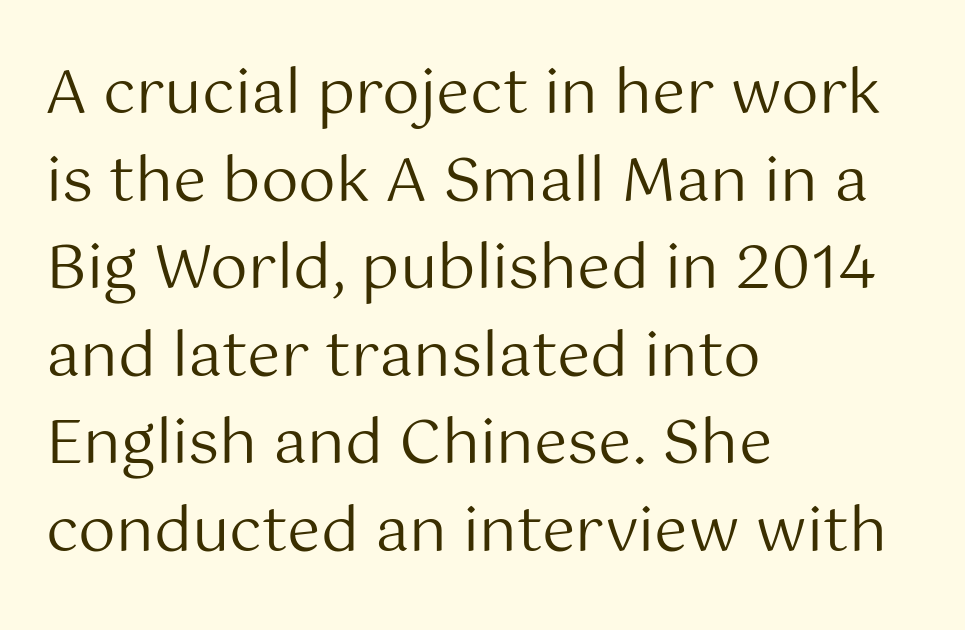
{"serif": "no", "italic": "no", "bold": "no", "weight": "regular", "width": "normal", "stroke_contrast": "medium", "x_height": "medium", "monospaced": "no", "underline": "no", "align": "left", "line_spacing": "normal", "line_spacing_ratio": 1.46, "letter_spacing": "normal", "letter_spacing_em": 0.0, "glyph_px": 60}
